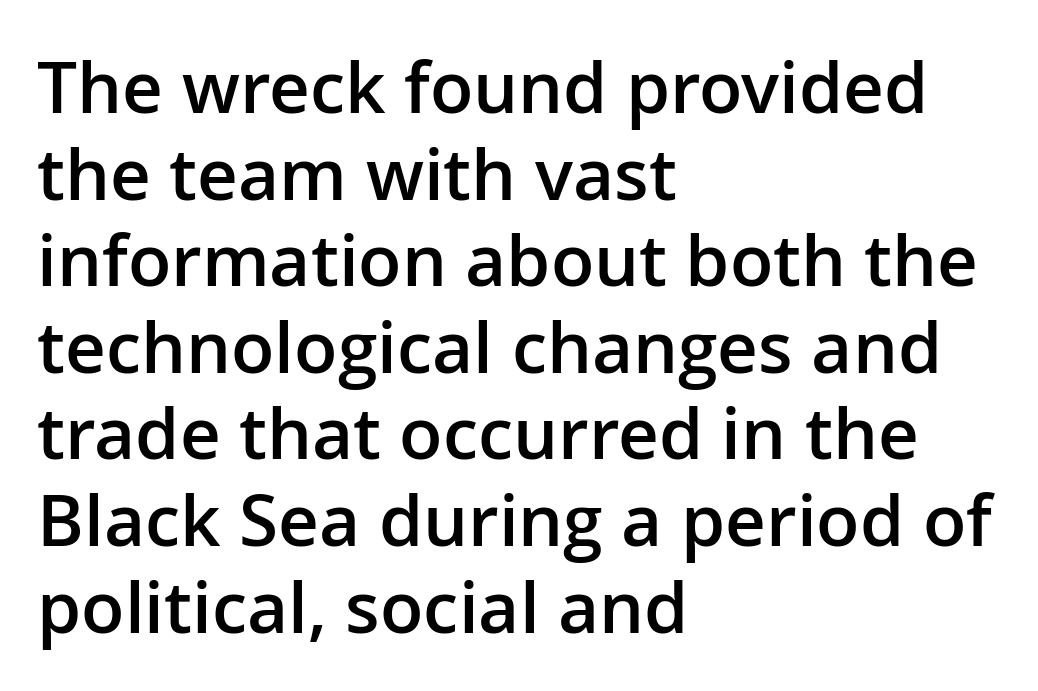
Q: Is the text bold? A: Semi-bold.
Q: Is the text italic (slanted)? A: No, it is upright.
Q: Is the typeface a serif or a sans-serif typeface? A: Sans-serif.
Q: Is the text underlined? A: No.
Q: How is the paragraph aligned? A: Left-aligned.
Q: Is the spacing between letters normal or unusually wide? A: Normal.
Q: Width (condensed, normal, or wide)? A: Normal.
Q: Stroke contrast? A: Low.
Q: x-height? A: Medium.
Q: Monospaced? A: No.
